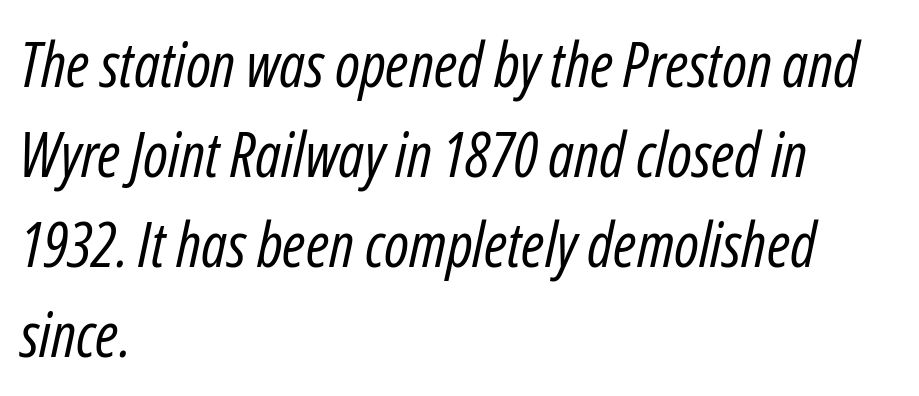
The image shows 62 px regular-weight, condensed type, italic (leaning right); set left-aligned, normal line spacing (1.45x), normal letter spacing, not underlined; low stroke contrast and a medium x-height.
